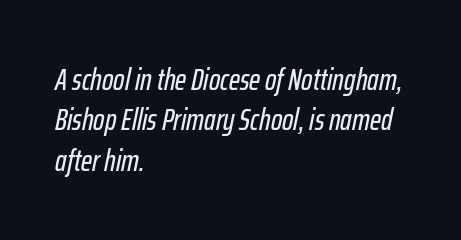
Q: Is the text italic (slanted)? A: Yes, it leans right by about 12 degrees.
Q: Is the text underlined? A: No.
Q: How is the paragraph aligned? A: Left-aligned.
Q: Is the spacing between letters normal or unusually wide? A: Normal.
Q: Is the spacing between lines tight, normal or loose? A: Normal.
Q: Width (condensed, normal, or wide)? A: Condensed.
Q: Stroke contrast? A: Low.
Q: x-height? A: Medium.
Q: Monospaced? A: No.
